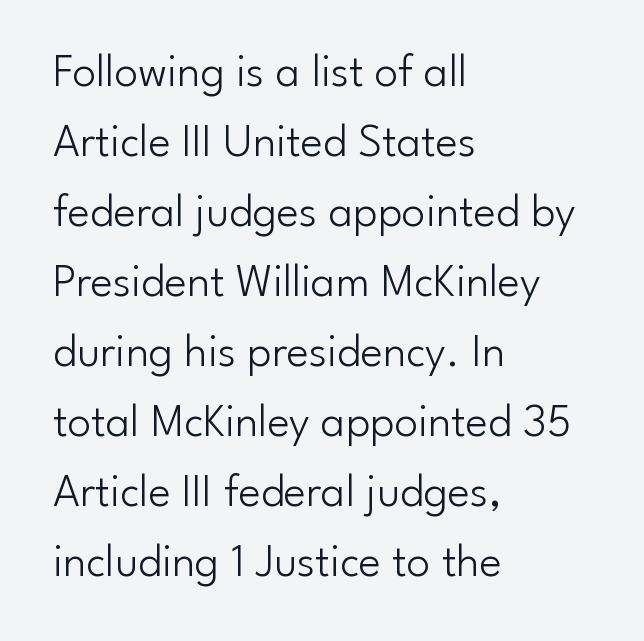
Q: Is the text bold? A: No.
Q: Is the text italic (slanted)? A: No, it is upright.
Q: Is the typeface a serif or a sans-serif typeface? A: Sans-serif.
Q: Is the text underlined? A: No.
Q: How is the paragraph aligned? A: Left-aligned.
Q: Is the spacing between letters normal or unusually wide? A: Normal.
Q: Is the spacing between lines tight, normal or loose? A: Normal.
Q: Width (condensed, normal, or wide)? A: Normal.
Q: Stroke contrast? A: Low.
Q: x-height? A: Small.
Q: Monospaced? A: No.
